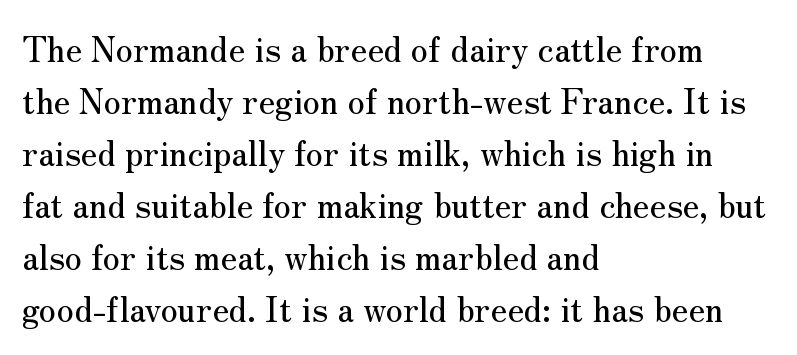
Q: Is the text italic (slanted)? A: No, it is upright.
Q: Is the typeface a serif or a sans-serif typeface? A: Serif.
Q: Is the text underlined? A: No.
Q: How is the paragraph aligned? A: Left-aligned.
Q: Is the spacing between letters normal or unusually wide? A: Normal.
Q: Is the spacing between lines tight, normal or loose? A: Normal.
Q: Width (condensed, normal, or wide)? A: Normal.
Q: Stroke contrast? A: Medium.
Q: x-height? A: Small.
Q: Monospaced? A: No.
